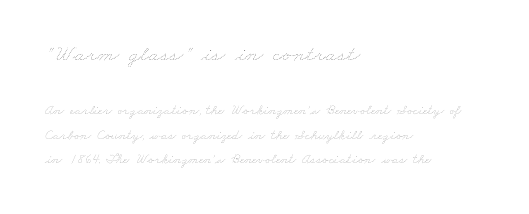
{"bold": "no", "underline": "no", "align": "left", "line_spacing_ratio": 1.76, "letter_spacing": "normal", "letter_spacing_em": 0.0, "larger_block": "first", "size_ratio": 1.64, "glyph_px": 23}
